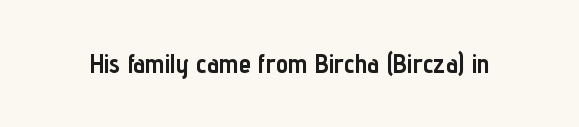
{"italic": "no", "bold": "yes", "underline": "no", "letter_spacing": "normal", "letter_spacing_em": 0.0, "glyph_px": 27}
